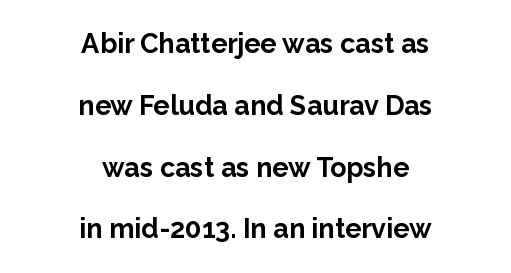
{"italic": "no", "bold": "yes", "underline": "no", "align": "center", "line_spacing": "loose", "line_spacing_ratio": 2.29, "letter_spacing": "normal", "letter_spacing_em": 0.0, "glyph_px": 27}
